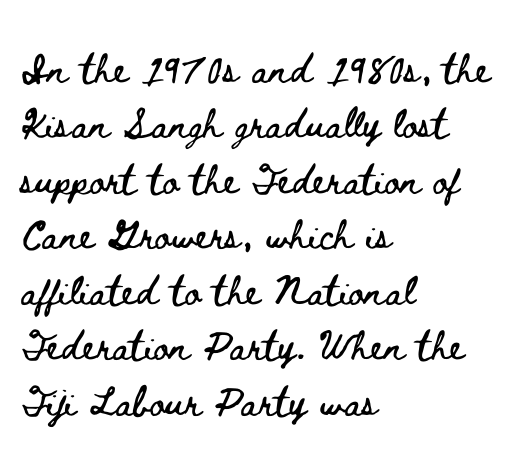
These lines are rendered in a variable-pitch font. Type without underlining. The compositor pushed each line to the left boundary.
